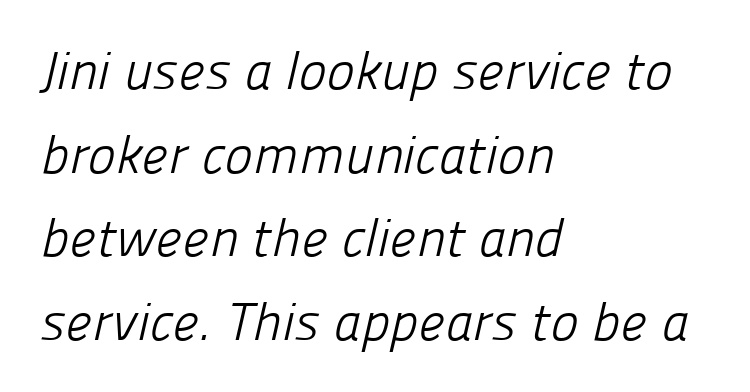
Q: Is the text bold? A: No.
Q: Is the typeface a serif or a sans-serif typeface? A: Sans-serif.
Q: Is the text underlined? A: No.
Q: How is the paragraph aligned? A: Left-aligned.
Q: Is the spacing between letters normal or unusually wide? A: Normal.
Q: Is the spacing between lines tight, normal or loose? A: Normal.
Q: Width (condensed, normal, or wide)? A: Normal.
Q: Stroke contrast? A: Low.
Q: x-height? A: Medium.
Q: Monospaced? A: No.
